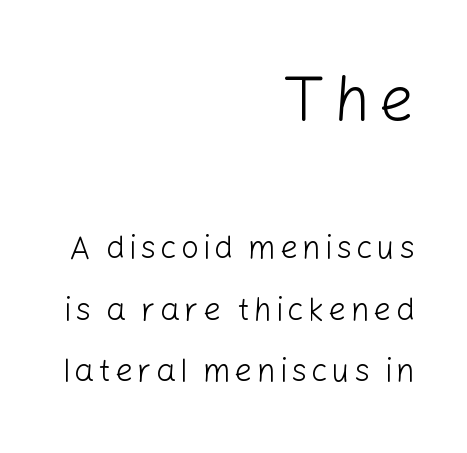
The image shows 63 px light sans-serif type, upright; set right-aligned, loose line spacing (1.92x), not underlined; the first (top) block is 1.97x larger; low stroke contrast and a medium x-height.
